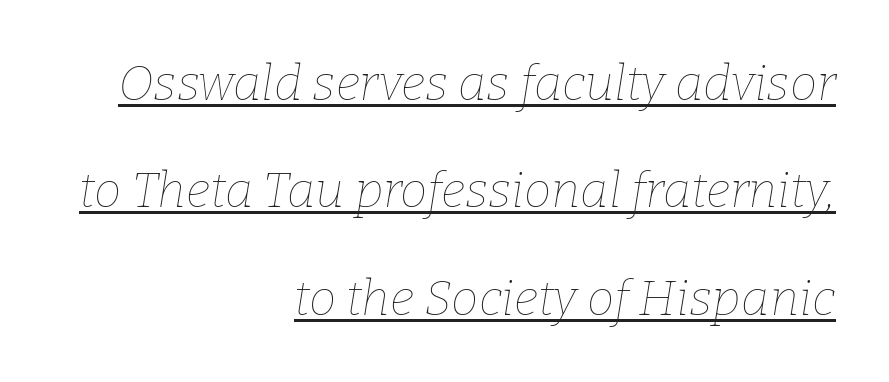
Q: Is the text bold? A: No.
Q: Is the text italic (slanted)? A: Yes, it leans right by about 9 degrees.
Q: Is the text underlined? A: Yes.
Q: How is the paragraph aligned? A: Right-aligned.
Q: Is the spacing between letters normal or unusually wide? A: Normal.
Q: Is the spacing between lines tight, normal or loose? A: Loose.
Q: Width (condensed, normal, or wide)? A: Normal.
Q: Stroke contrast? A: Low.
Q: x-height? A: Medium.
Q: Monospaced? A: No.
